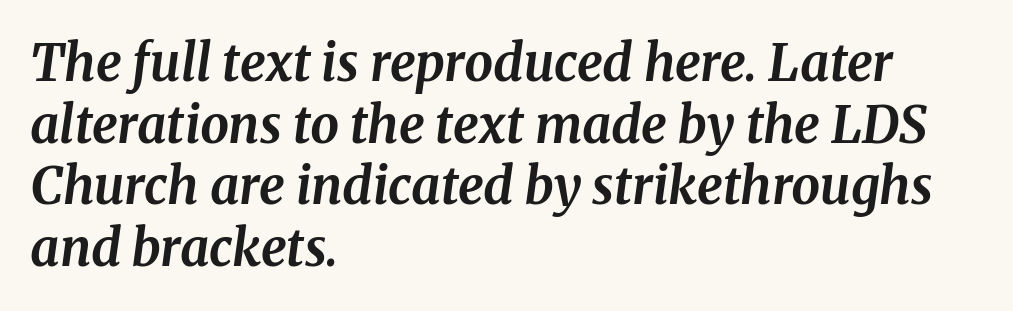
The image shows 51 px bold serif type, italic (leaning right); set left-aligned, line spacing 1.21x, normal letter spacing, not underlined; medium stroke contrast and a medium x-height.
